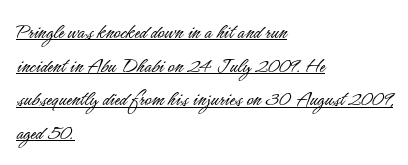
{"bold": "no", "underline": "yes", "align": "left", "line_spacing": "normal", "line_spacing_ratio": 1.46, "letter_spacing": "normal", "letter_spacing_em": 0.0, "glyph_px": 23}
